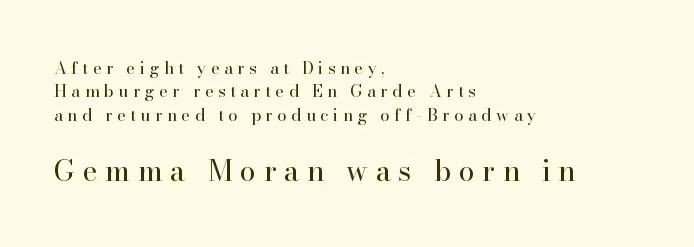
The image shows 29 px regular-weight serif type, upright; set left-aligned, normal line spacing (1.38x), unusually wide letter spacing (+0.26 em), not underlined; the second (bottom) block is 1.71x larger; high stroke contrast and a small x-height.
